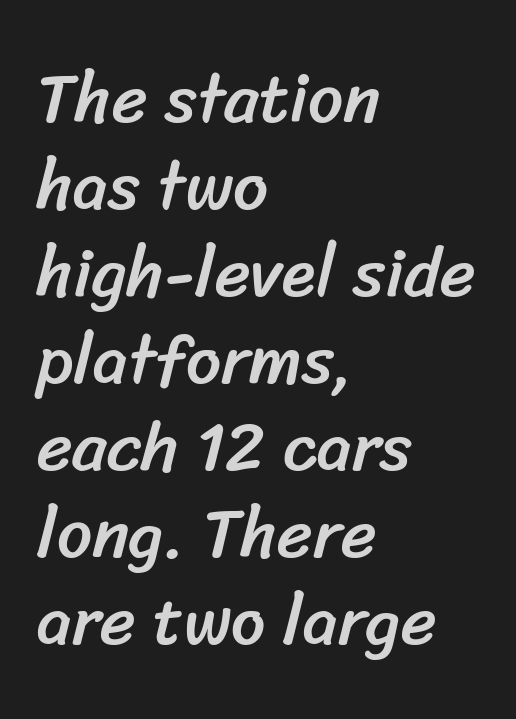
Q: Is the typeface a serif or a sans-serif typeface? A: Sans-serif.
Q: Is the text underlined? A: No.
Q: How is the paragraph aligned? A: Left-aligned.
Q: Is the spacing between letters normal or unusually wide? A: Normal.
Q: Is the spacing between lines tight, normal or loose? A: Normal.
Q: Width (condensed, normal, or wide)? A: Normal.
Q: Stroke contrast? A: Low.
Q: x-height? A: Medium.
Q: Monospaced? A: No.
